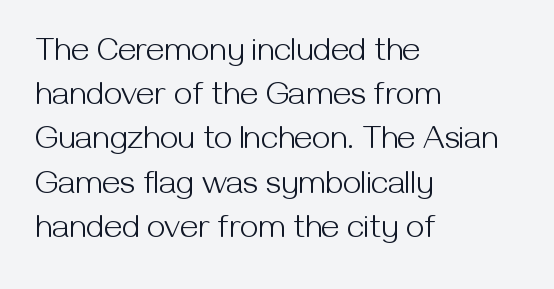
The image shows 33 px light sans-serif type, upright; set left-aligned, normal line spacing (1.34x), normal letter spacing, not underlined; medium stroke contrast and a medium x-height.
